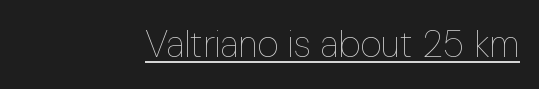
{"italic": "no", "bold": "no", "weight": "thin", "width": "condensed", "stroke_contrast": "low", "x_height": "medium", "monospaced": "no", "underline": "yes", "align": "right", "letter_spacing": "normal", "letter_spacing_em": 0.0, "glyph_px": 37}
